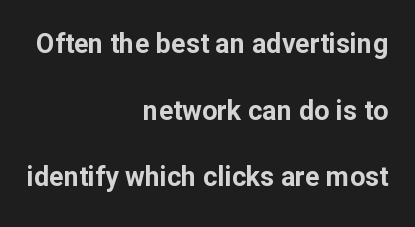
{"italic": "no", "bold": "yes", "underline": "no", "align": "right", "line_spacing": "loose", "line_spacing_ratio": 2.47, "letter_spacing": "normal", "letter_spacing_em": 0.0, "glyph_px": 27}
